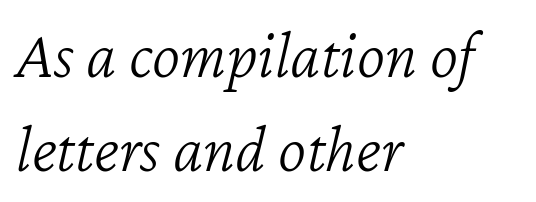
The image shows 68 px light type, italic (leaning right); set left-aligned, normal line spacing (1.38x), normal letter spacing, not underlined; low stroke contrast and a medium x-height.
